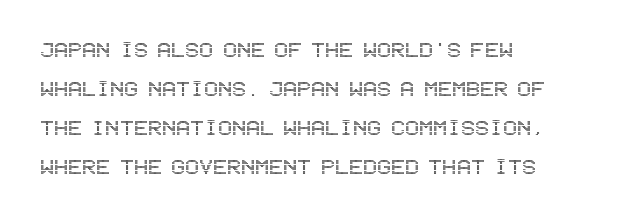
The compositor pushed each line to the left boundary. Every stem runs plumb, perpendicular to the baseline. This sample keeps an unexceptional amount of space between lines. Here the glyphs are tracked normally, forming tight word shapes. Descender tails drop into unmarked territory.
